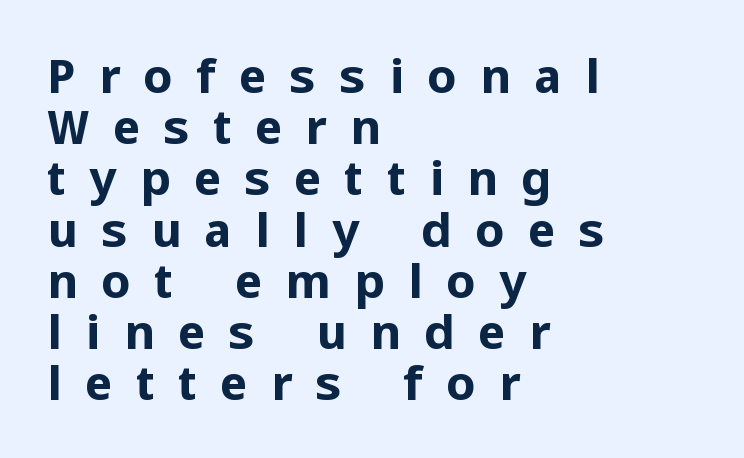
Q: Is the text bold? A: Yes.
Q: Is the text italic (slanted)? A: No, it is upright.
Q: Is the typeface a serif or a sans-serif typeface? A: Sans-serif.
Q: Is the text underlined? A: No.
Q: How is the paragraph aligned? A: Left-aligned.
Q: Is the spacing between letters normal or unusually wide? A: Unusually wide.
Q: Is the spacing between lines tight, normal or loose? A: Tight.
Q: Width (condensed, normal, or wide)? A: Normal.
Q: Stroke contrast? A: Low.
Q: x-height? A: Medium.
Q: Monospaced? A: No.
